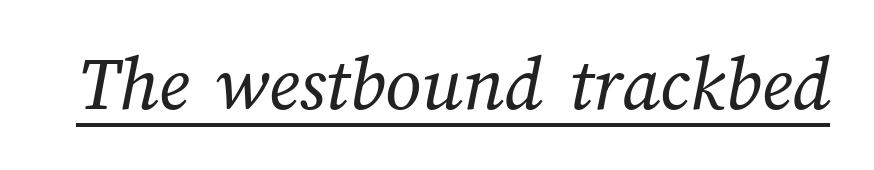
Q: Is the text bold? A: No.
Q: Is the text underlined? A: Yes.
Q: Is the spacing between letters normal or unusually wide? A: Normal.
Q: Width (condensed, normal, or wide)? A: Normal.
Q: Stroke contrast? A: Medium.
Q: x-height? A: Medium.
Q: Monospaced? A: No.
